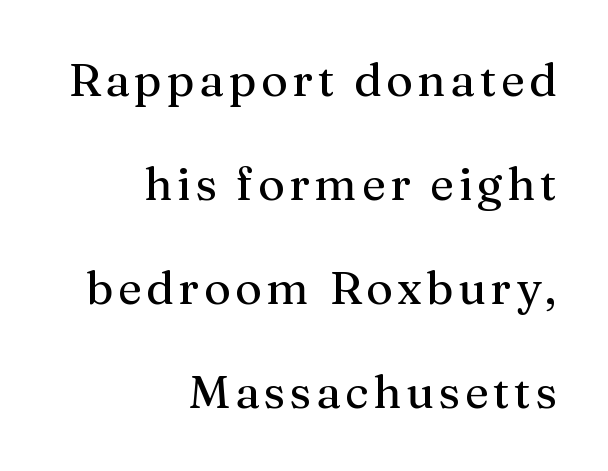
The image shows 46 px serif type, upright; set right-aligned, loose line spacing (2.26x), not underlined; medium stroke contrast and a medium x-height.
